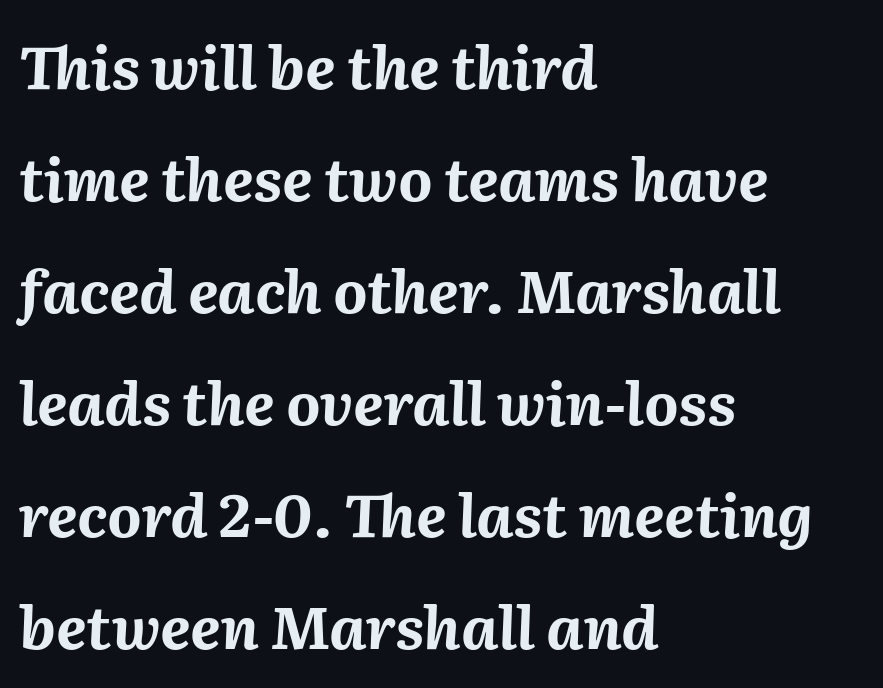
The image shows 59 px bold type, italic (leaning right); set left-aligned, loose line spacing (1.9x), normal letter spacing, not underlined; medium stroke contrast and a medium x-height.
